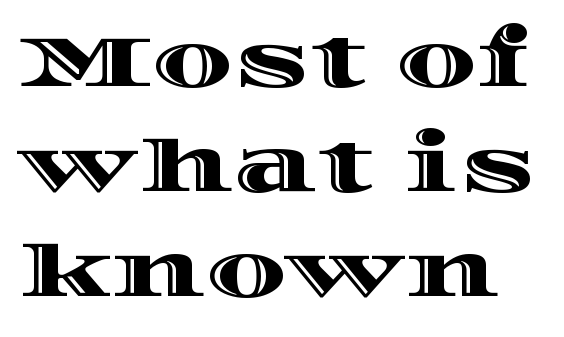
The image shows 72 px wide type, upright; set normal line spacing (1.46x), normal letter spacing, not underlined; a large x-height.
